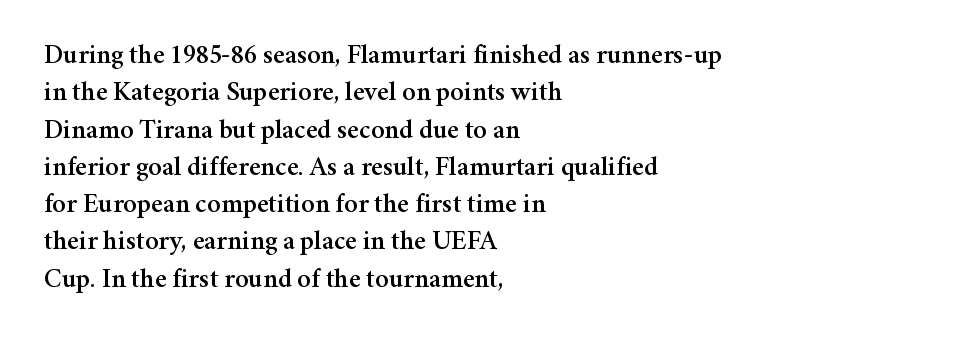
Normally led — the rows are evenly, conventionally spaced. Letter spacing: default. This is the regular roman posture of the typeface. Clear beneath every line of the passage. This rendering uses left alignment, leaving the right contour irregular.
